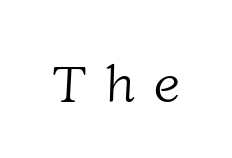
The rendering inserts visible extra space after every character. Lines of text with bare space underneath. Does the type have serifs? Yes, each stem ends in a small foot. Weight: not bold — regular or lighter. Note the varied advance widths — an 'i' is clearly narrower than an 'm'.
